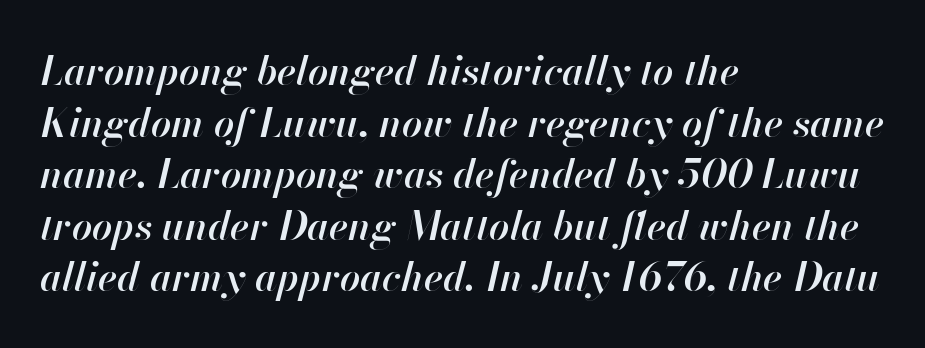
The image shows 40 px semibold type, italic (leaning right); set left-aligned, normal line spacing (1.29x), normal letter spacing, not underlined; high stroke contrast and a small x-height.
